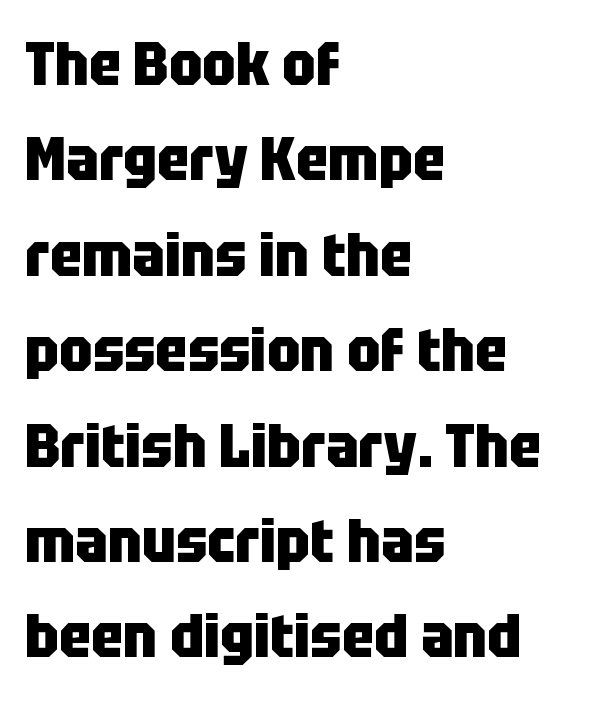
The image shows 60 px heavy, condensed sans-serif type, upright; set left-aligned, normal line spacing (1.59x), normal letter spacing, not underlined; low stroke contrast and a large x-height.
